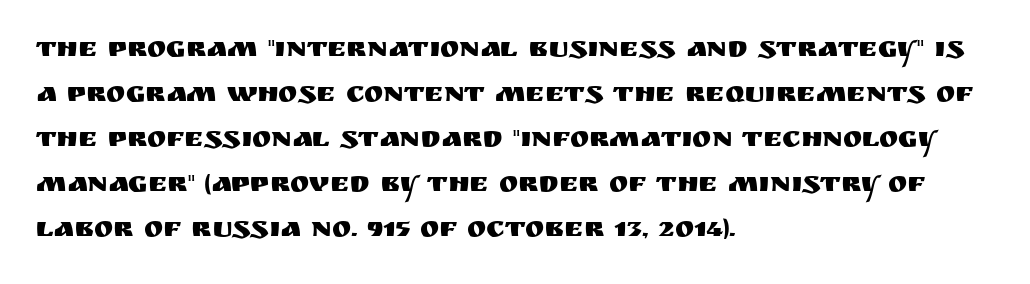
The image shows 29 px sans-serif type, upright; set left-aligned, normal line spacing (1.55x), normal letter spacing, not underlined; medium stroke contrast and a large x-height.
